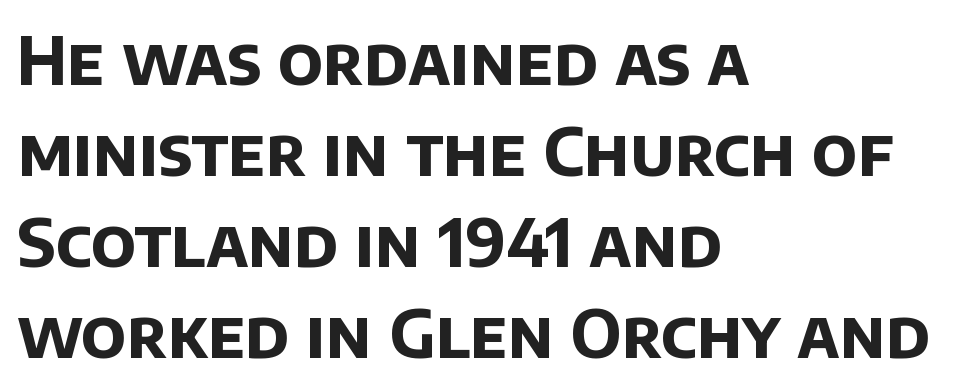
Q: Is the text bold? A: Yes.
Q: Is the typeface a serif or a sans-serif typeface? A: Sans-serif.
Q: Is the text underlined? A: No.
Q: How is the paragraph aligned? A: Left-aligned.
Q: Is the spacing between letters normal or unusually wide? A: Normal.
Q: Is the spacing between lines tight, normal or loose? A: Normal.
Q: Width (condensed, normal, or wide)? A: Normal.
Q: Stroke contrast? A: Low.
Q: x-height? A: Large.
Q: Monospaced? A: No.
